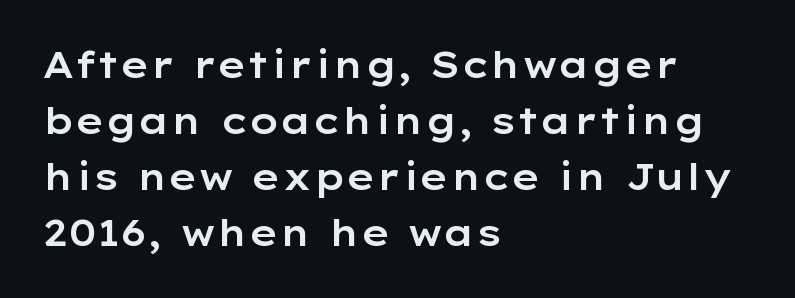
{"serif": "no", "italic": "no", "width": "wide", "stroke_contrast": "low", "x_height": "medium", "monospaced": "no", "underline": "no", "align": "left", "line_spacing": "normal", "line_spacing_ratio": 1.56, "letter_spacing": "normal", "letter_spacing_em": 0.0, "glyph_px": 36}
